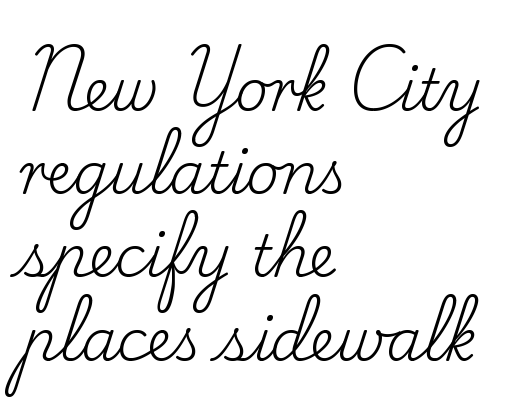
The image shows 57 px regular-weight serif type; set left-aligned, normal line spacing (1.46x), normal letter spacing, not underlined; low stroke contrast and a small x-height.
